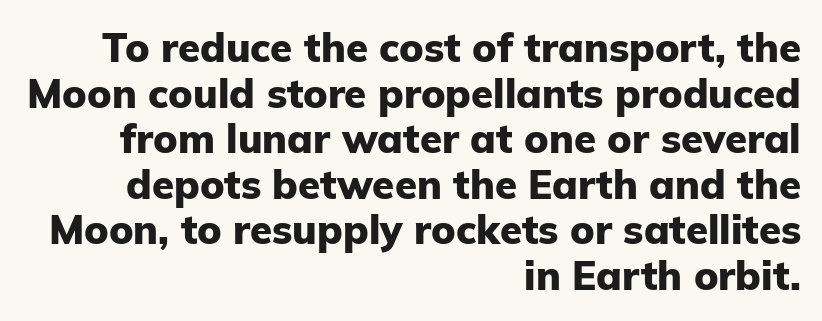
Notice how the stems are strictly vertical — no italics here. Leading: reduced. Default kerning and tracking; the words read as compact shapes. The lines are quadded right.
